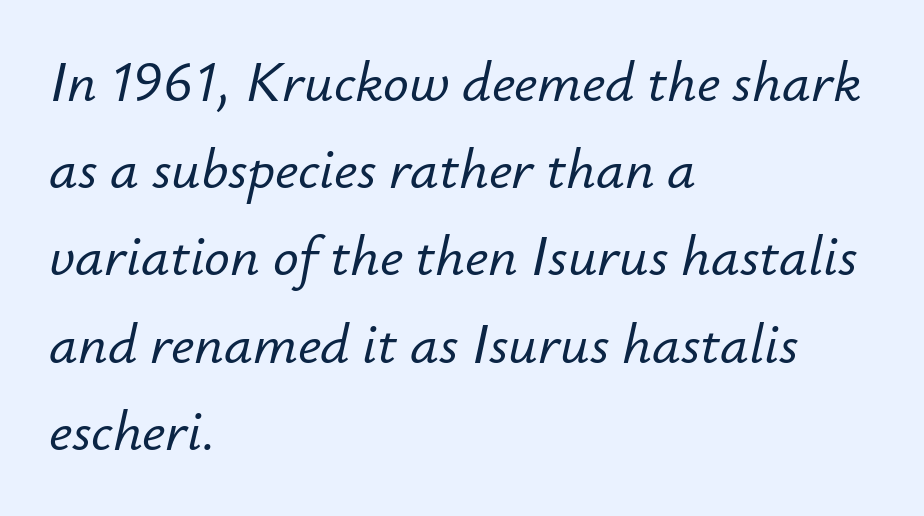
The image shows 57 px text type, italic (leaning right); set left-aligned, normal line spacing (1.53x), normal letter spacing, not underlined; low stroke contrast and a small x-height.
